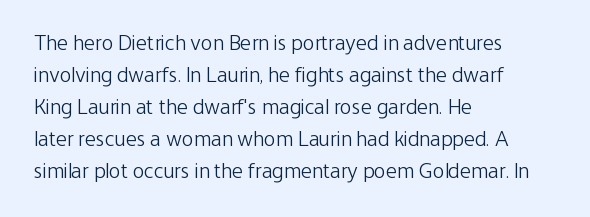
Q: Is the text bold? A: No.
Q: Is the text italic (slanted)? A: No, it is upright.
Q: Is the text underlined? A: No.
Q: How is the paragraph aligned? A: Left-aligned.
Q: Is the spacing between letters normal or unusually wide? A: Normal.
Q: Is the spacing between lines tight, normal or loose? A: Normal.
